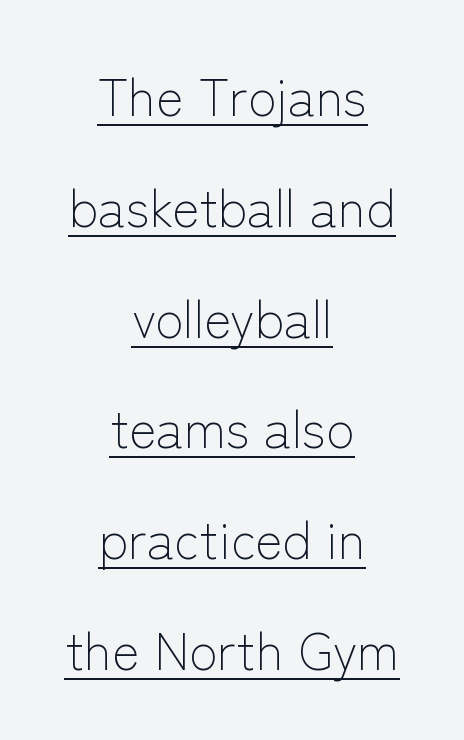
{"serif": "no", "italic": "no", "bold": "no", "weight": "light", "width": "normal", "stroke_contrast": "low", "x_height": "medium", "monospaced": "no", "underline": "yes", "align": "center", "line_spacing": "loose", "line_spacing_ratio": 2.13, "letter_spacing": "normal", "letter_spacing_em": 0.0, "glyph_px": 52}
